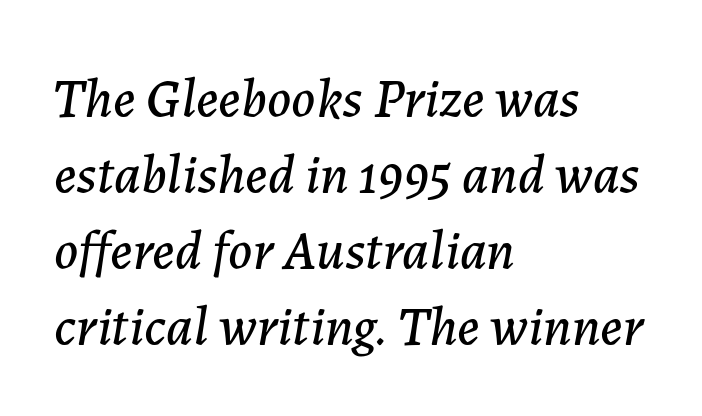
The leading is moderate, giving the passage an even texture. A clean baseline with only descenders dipping below it. A student would call this left alignment; a typographer would say flush left, rag right. Rendered with sloped, italic letterforms.
